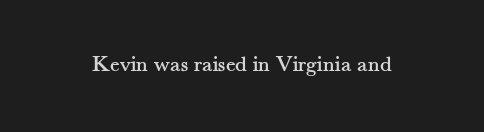
Q: Is the text italic (slanted)? A: No, it is upright.
Q: Is the text underlined? A: No.
Q: Is the spacing between letters normal or unusually wide? A: Normal.
